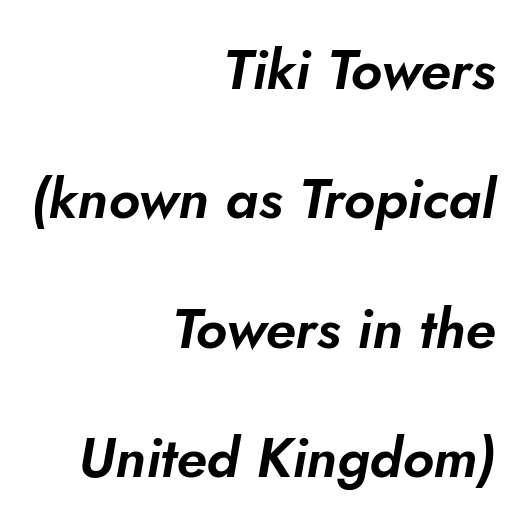
{"italic": "yes", "lean": "right", "slant_degrees": 10, "width": "normal", "stroke_contrast": "low", "x_height": "small", "monospaced": "no", "underline": "no", "align": "right", "line_spacing": "loose", "line_spacing_ratio": 2.31, "letter_spacing": "normal", "letter_spacing_em": 0.0, "glyph_px": 56}
